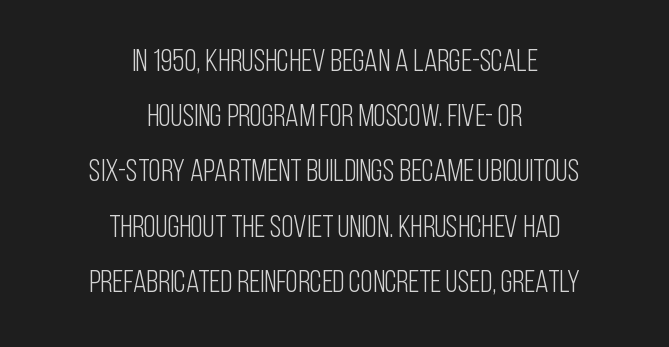
The image shows 31 px light, condensed sans-serif type, upright; set centered, line spacing 1.78x, normal letter spacing, not underlined; low stroke contrast and a large x-height.
